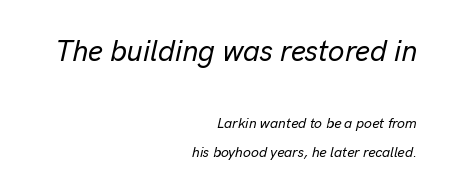
{"italic": "yes", "lean": "right", "slant_degrees": 13, "width": "normal", "stroke_contrast": "low", "x_height": "medium", "monospaced": "no", "underline": "no", "align": "right", "line_spacing": "loose", "line_spacing_ratio": 2.01, "letter_spacing": "normal", "letter_spacing_em": 0.0, "larger_block": "first", "size_ratio": 2.07, "glyph_px": 29}
